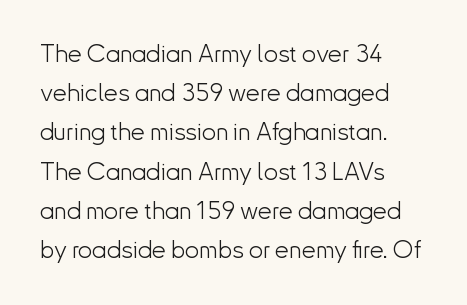
Q: Is the text bold? A: No.
Q: Is the text italic (slanted)? A: No, it is upright.
Q: Is the text underlined? A: No.
Q: How is the paragraph aligned? A: Left-aligned.
Q: Is the spacing between letters normal or unusually wide? A: Normal.
Q: Is the spacing between lines tight, normal or loose? A: Normal.
